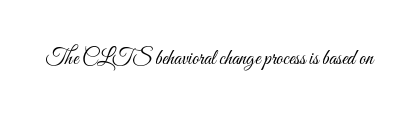
The image shows 21 px text type; set normal letter spacing, not underlined.
